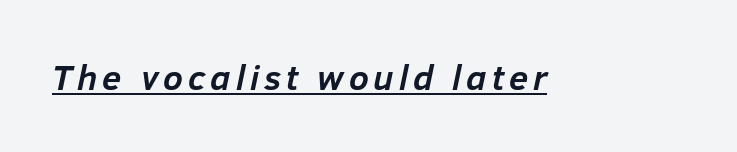
Q: Is the text bold? A: Yes.
Q: Is the text italic (slanted)? A: Yes, it leans right by about 12 degrees.
Q: Is the text underlined? A: Yes.
Q: Width (condensed, normal, or wide)? A: Normal.
Q: Stroke contrast? A: Low.
Q: x-height? A: Medium.
Q: Monospaced? A: No.
